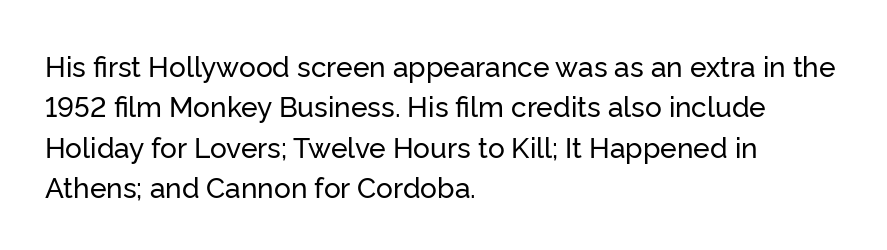
Q: Is the text italic (slanted)? A: No, it is upright.
Q: Is the typeface a serif or a sans-serif typeface? A: Sans-serif.
Q: Is the text underlined? A: No.
Q: How is the paragraph aligned? A: Left-aligned.
Q: Is the spacing between letters normal or unusually wide? A: Normal.
Q: Is the spacing between lines tight, normal or loose? A: Normal.
Q: Width (condensed, normal, or wide)? A: Normal.
Q: Stroke contrast? A: Low.
Q: x-height? A: Medium.
Q: Monospaced? A: No.
